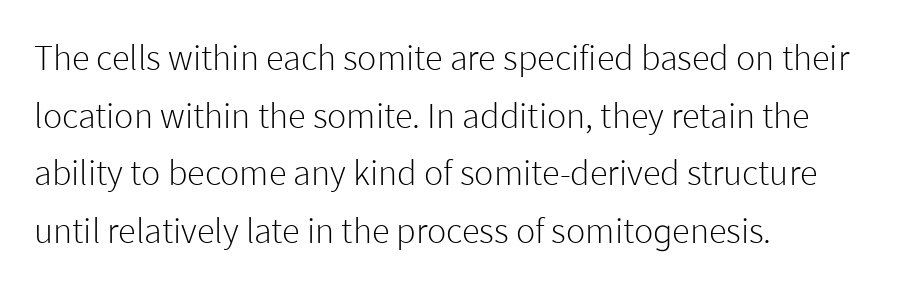
Every stem runs plumb, perpendicular to the baseline. Reading down the block, your eye returns to a fixed left position each line. Tracking value appears to be zero — textbook default spacing. Proportional: the letters do not fall into vertical columns. Baseline-to-baseline distance is the conventional proportion of letter height. The font sits on the lighter half of the weight spectrum, regular included.
